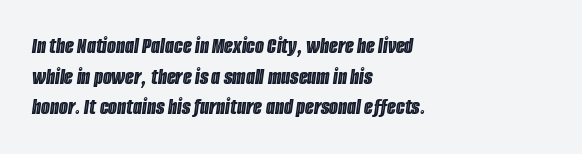
Q: Is the text italic (slanted)? A: Yes, it leans right by about 8 degrees.
Q: Is the text underlined? A: No.
Q: How is the paragraph aligned? A: Left-aligned.
Q: Is the spacing between letters normal or unusually wide? A: Normal.
Q: Is the spacing between lines tight, normal or loose? A: Normal.
